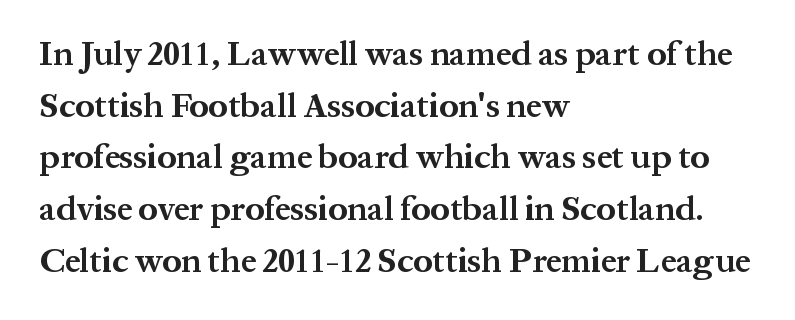
The image shows 34 px bold serif type, upright; set left-aligned, normal line spacing (1.52x), normal letter spacing, not underlined; medium stroke contrast and a medium x-height.
